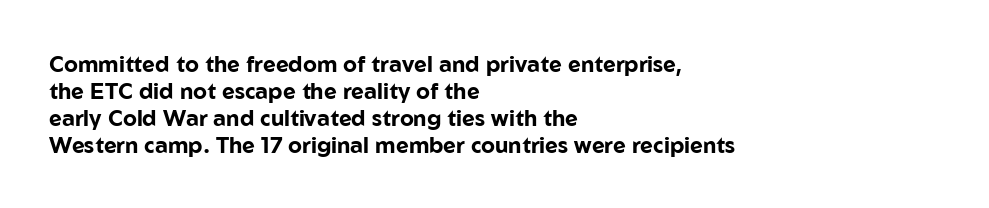
Q: Is the text bold? A: Yes.
Q: Is the text italic (slanted)? A: No, it is upright.
Q: Is the text underlined? A: No.
Q: How is the paragraph aligned? A: Left-aligned.
Q: Is the spacing between letters normal or unusually wide? A: Normal.
